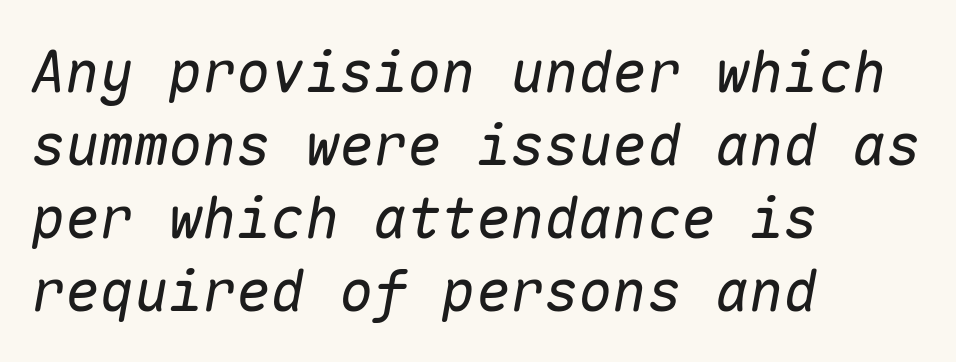
The paragraph shown leans on its left margin. The gaps between neighbouring characters are ordinary and unremarkable. The face used here is monospaced, like something from a code editor. Does the leading feel generous? No, just average. When letters slant like this, we call the style italic. Heft: none added — not bold.
